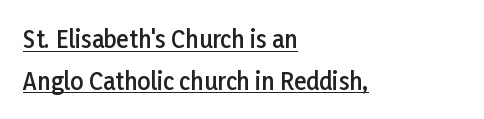
The image shows 23 px text type, upright; set left-aligned, line spacing 1.82x, normal letter spacing, underlined.
